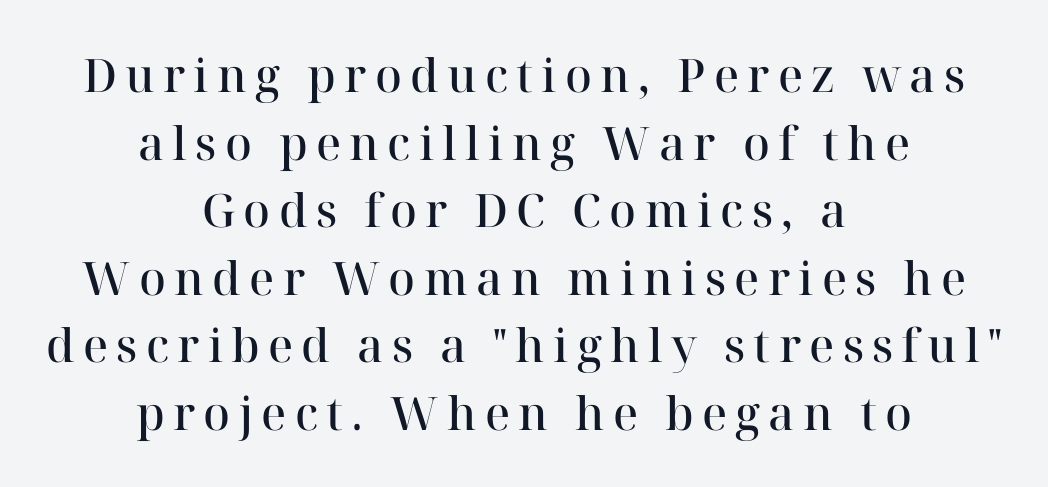
No word sits above an underline. Each letter's strokes conclude with small projecting serifs. Quick note: interline space is typical. Where is the straight margin? There isn't one; the lines are centered.
